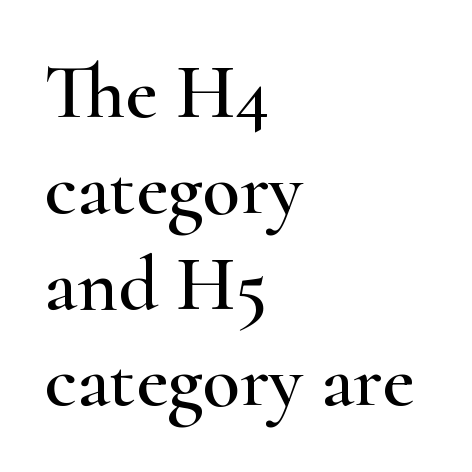
The baseline area is clear. Think of a printed novel: that variable character pitch is what you see here. The passage is arranged the way most books set body copy — flush left. The letters stand upright; this is a roman face. Serif or sans? Serif — the stroke terminals have little feet.
